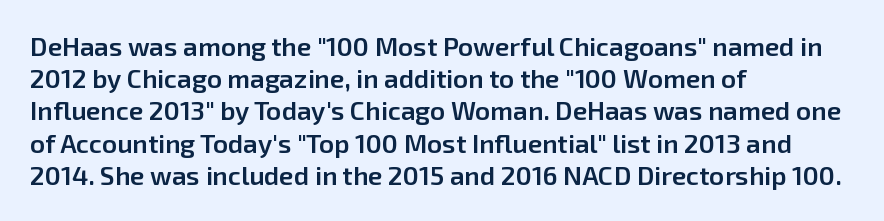
Italic? Not at all — the glyphs are vertical. The space beneath each line is pristine and unruled. Stems and bowls a touch heavier than normal — semibold. The paragraph shown leans on its left margin.
